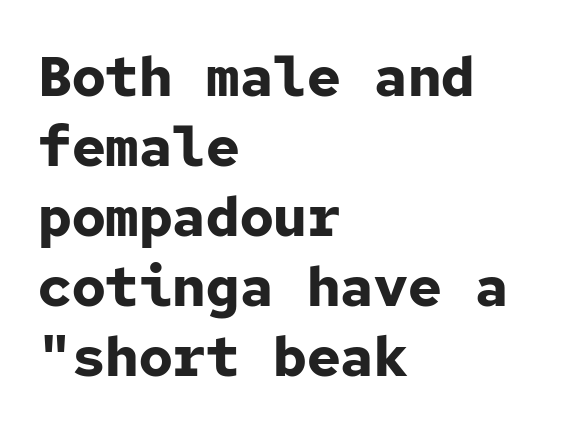
{"serif": "no", "italic": "no", "bold": "yes", "weight": "bold", "width": "normal", "stroke_contrast": "low", "x_height": "medium", "monospaced": "yes", "underline": "no", "align": "left", "line_spacing": "normal", "line_spacing_ratio": 1.25, "letter_spacing": "normal", "letter_spacing_em": 0.0, "glyph_px": 56}
